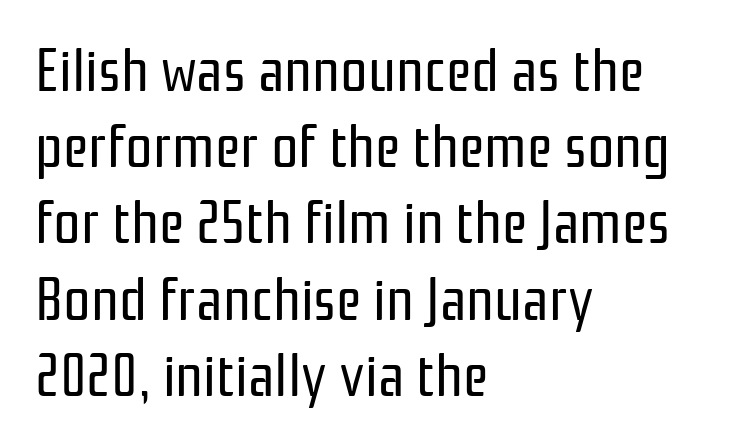
In CSS terms this would be text-align: left. Students, observe: this is what conventionally led text looks like. Serif or sans? Sans — the stroke terminals are bare. Glyph-to-glyph distance matches everyday printed text. These lines are rendered in a variable-pitch font.
